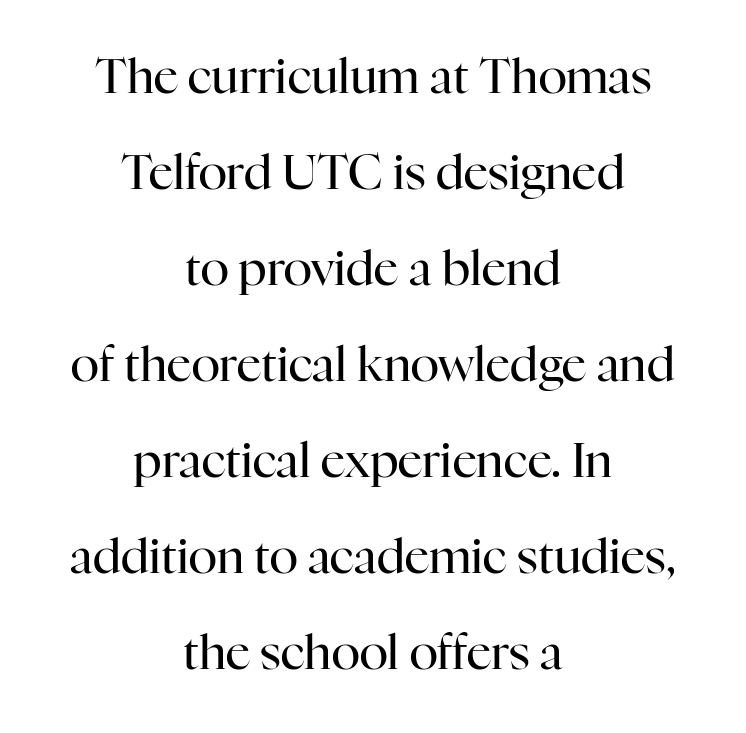
Q: Is the text bold? A: No.
Q: Is the text italic (slanted)? A: No, it is upright.
Q: Is the typeface a serif or a sans-serif typeface? A: Serif.
Q: Is the text underlined? A: No.
Q: How is the paragraph aligned? A: Centered.
Q: Is the spacing between letters normal or unusually wide? A: Normal.
Q: Is the spacing between lines tight, normal or loose? A: Loose.
Q: Width (condensed, normal, or wide)? A: Normal.
Q: Stroke contrast? A: High.
Q: x-height? A: Medium.
Q: Monospaced? A: No.
